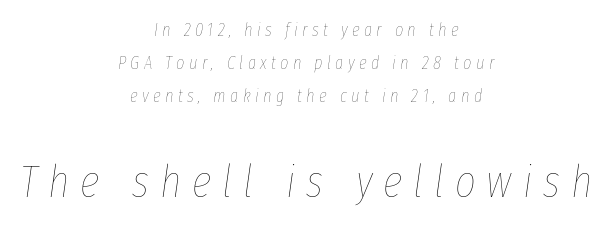
Q: Is the text bold? A: No.
Q: Is the text italic (slanted)? A: Yes, it leans right by about 8 degrees.
Q: Is the text underlined? A: No.
Q: How is the paragraph aligned? A: Centered.
Q: Is the spacing between letters normal or unusually wide? A: Unusually wide.
Q: Which block of text is set in a larger size, the first (top) or the second (bottom)? A: The second (bottom) one.
Q: Width (condensed, normal, or wide)? A: Condensed.
Q: Stroke contrast? A: Low.
Q: x-height? A: Medium.
Q: Monospaced? A: No.
